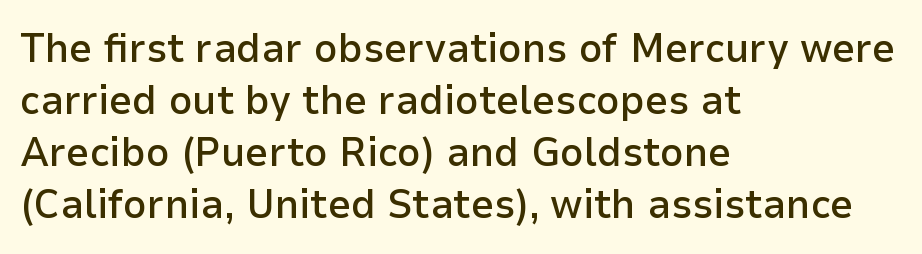
{"serif": "no", "italic": "no", "bold": "semi", "weight": "semibold", "width": "normal", "stroke_contrast": "low", "x_height": "medium", "monospaced": "no", "underline": "no", "align": "left", "line_spacing": "normal", "line_spacing_ratio": 1.27, "letter_spacing": "normal", "letter_spacing_em": 0.0, "glyph_px": 41}
